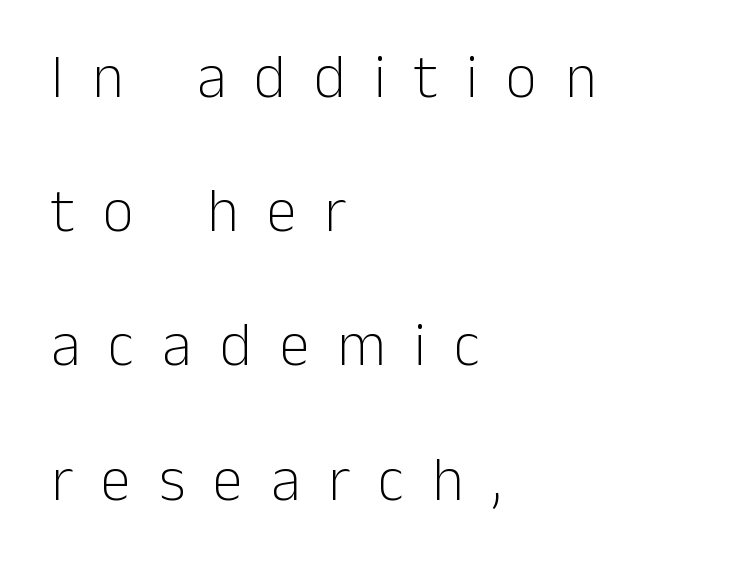
Heft: none added — not bold. The horizontal fit of the characters is loose and conspicuously gappy. Spacing verdict: proportional, widths tailored to each character. This rendering uses left alignment, leaving the right contour irregular. Designer's note — italics off, roman on.
